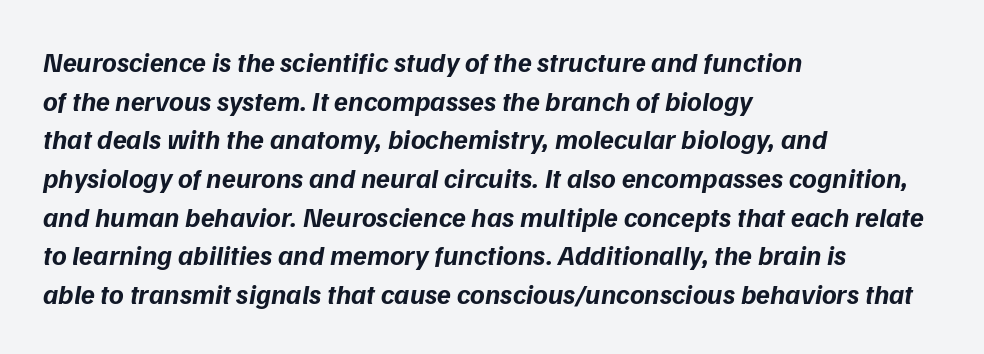
Look at the tracking — it's just the regular setting, nothing added. The typography opts for an oblique posture over an upright one. Quick note: underline off. On the weight axis this lands at bold, roughly 700. Typeset ragged right — the left edge is the straight one. The letters advance in unequal steps, a hallmark of proportional type.
